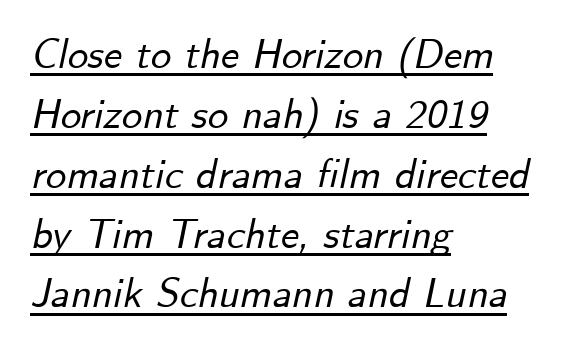
Q: Is the text italic (slanted)? A: Yes, it leans right by about 12 degrees.
Q: Is the text underlined? A: Yes.
Q: How is the paragraph aligned? A: Left-aligned.
Q: Is the spacing between letters normal or unusually wide? A: Normal.
Q: Is the spacing between lines tight, normal or loose? A: Normal.
Q: Width (condensed, normal, or wide)? A: Normal.
Q: Stroke contrast? A: Low.
Q: x-height? A: Small.
Q: Monospaced? A: No.
